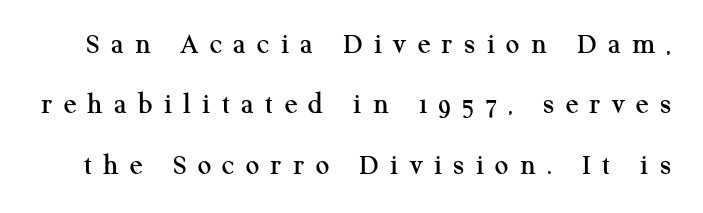
The image shows 30 px serif type, upright; set loose line spacing (2.01x), unusually wide letter spacing (+0.38 em), not underlined; medium stroke contrast and a medium x-height.
